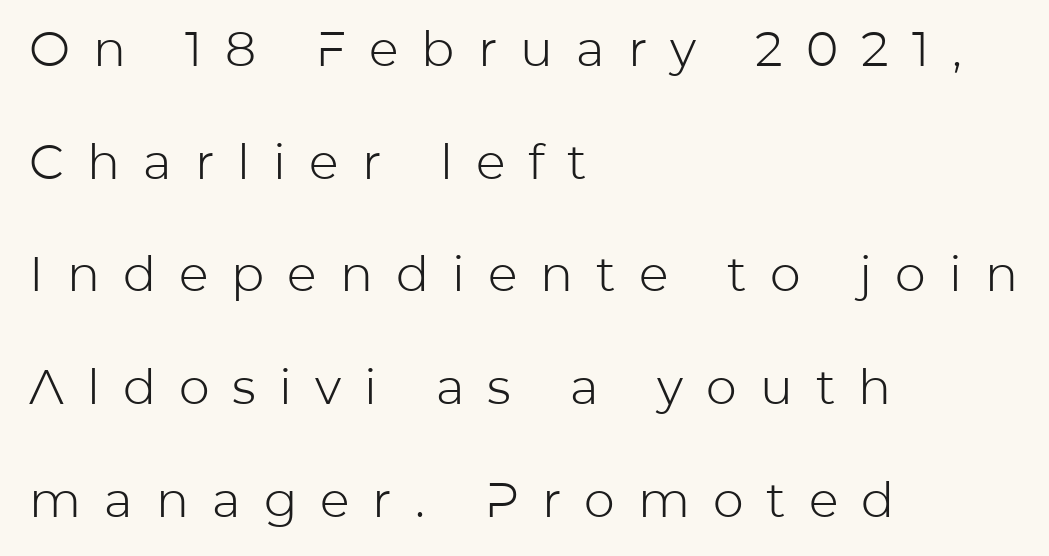
Q: Is the text bold? A: No.
Q: Is the text italic (slanted)? A: No, it is upright.
Q: Is the typeface a serif or a sans-serif typeface? A: Sans-serif.
Q: Is the text underlined? A: No.
Q: How is the paragraph aligned? A: Left-aligned.
Q: Is the spacing between letters normal or unusually wide? A: Unusually wide.
Q: Is the spacing between lines tight, normal or loose? A: Loose.
Q: Width (condensed, normal, or wide)? A: Normal.
Q: Stroke contrast? A: Low.
Q: x-height? A: Medium.
Q: Monospaced? A: No.
